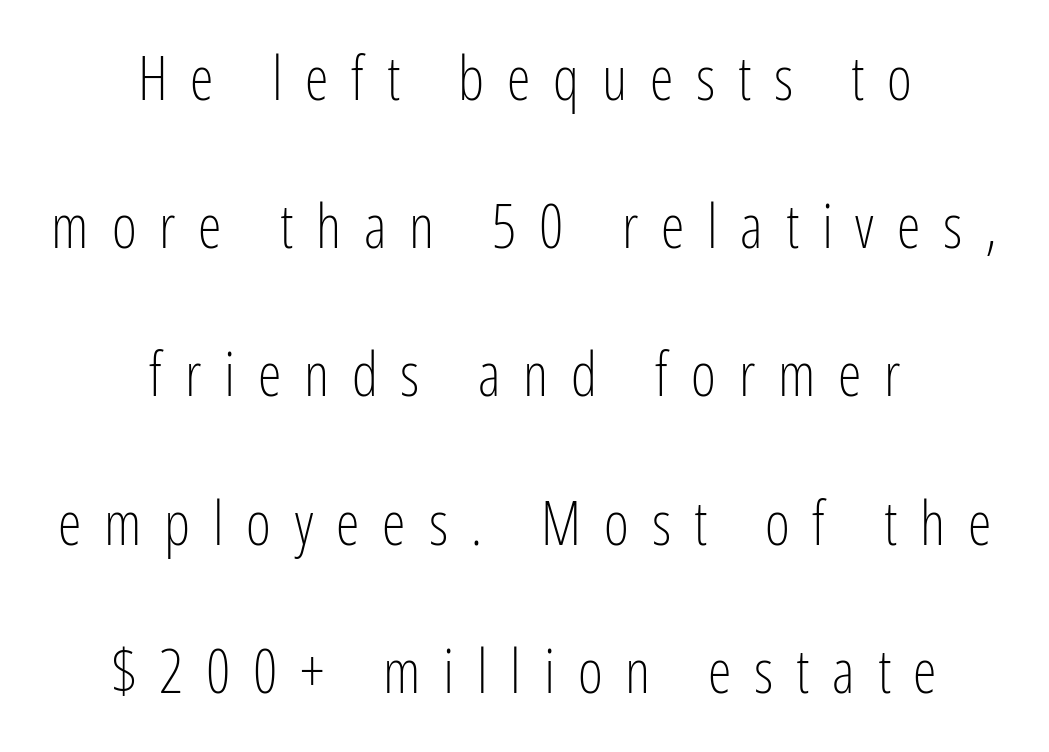
The image shows 60 px light, condensed sans-serif type, upright; set centered, loose line spacing (2.47x), unusually wide letter spacing (+0.38 em), not underlined; low stroke contrast and a medium x-height.
